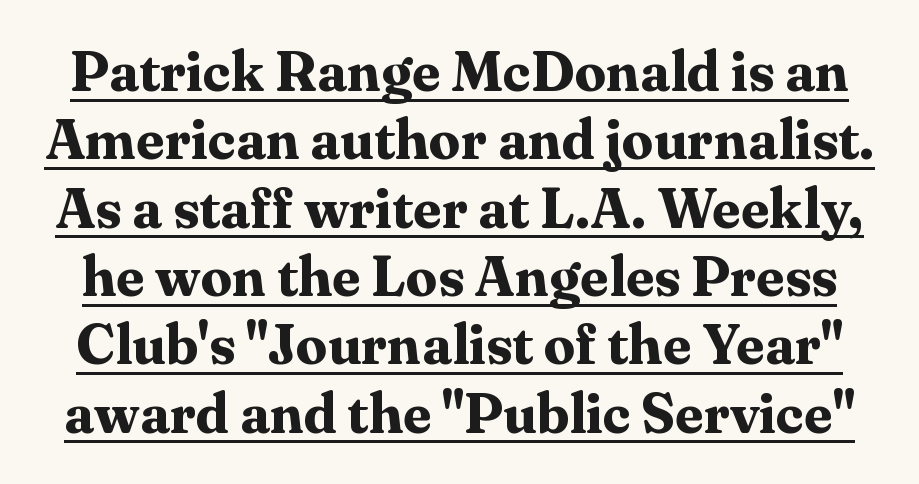
Q: Is the text bold? A: Yes.
Q: Is the text italic (slanted)? A: No, it is upright.
Q: Is the typeface a serif or a sans-serif typeface? A: Serif.
Q: Is the text underlined? A: Yes.
Q: Is the spacing between letters normal or unusually wide? A: Normal.
Q: Width (condensed, normal, or wide)? A: Normal.
Q: Stroke contrast? A: Medium.
Q: x-height? A: Medium.
Q: Monospaced? A: No.
